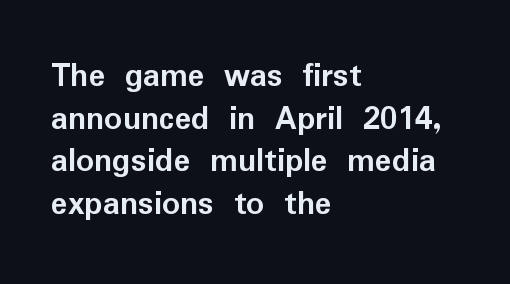
The gaps between neighbouring characters are ordinary and unremarkable. Typographic density is high because the face is bold. The zone under the glyphs is completely vacant. The setting favours the left margin, as ordinary paragraphs usually do. The lettering holds an erect, upright posture throughout.
